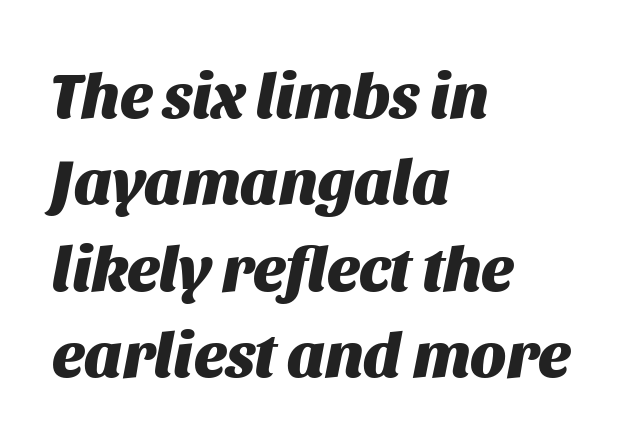
The image shows 64 px heavy type, italic (leaning right); set left-aligned, normal line spacing (1.35x), normal letter spacing, not underlined; medium stroke contrast and a large x-height.
